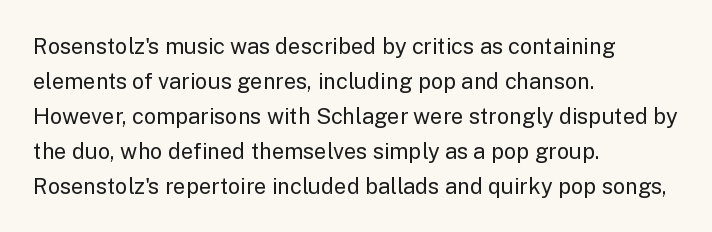
Q: Is the text bold? A: No.
Q: Is the text italic (slanted)? A: No, it is upright.
Q: Is the text underlined? A: No.
Q: How is the paragraph aligned? A: Left-aligned.
Q: Is the spacing between letters normal or unusually wide? A: Normal.
Q: Is the spacing between lines tight, normal or loose? A: Normal.
